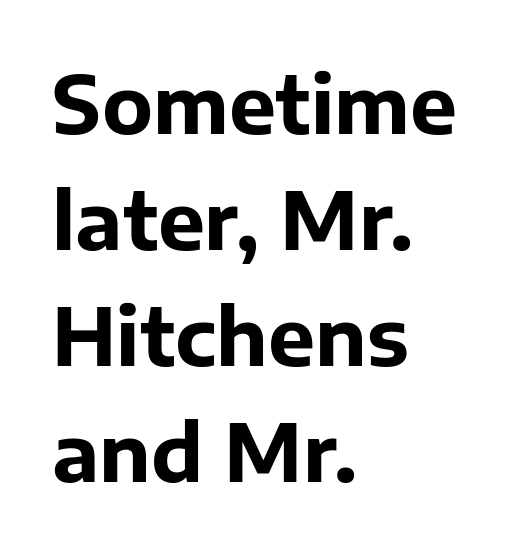
Here the designer chose a conventional face with non-uniform glyph widths. Caption: bold face, heavy strokes. Clear beneath every line of the passage. Unlike italic type, these characters show no tilt at all. The paragraph shown leans on its left margin. Check where the strokes stop: nothing finishes them off — pure sans.
